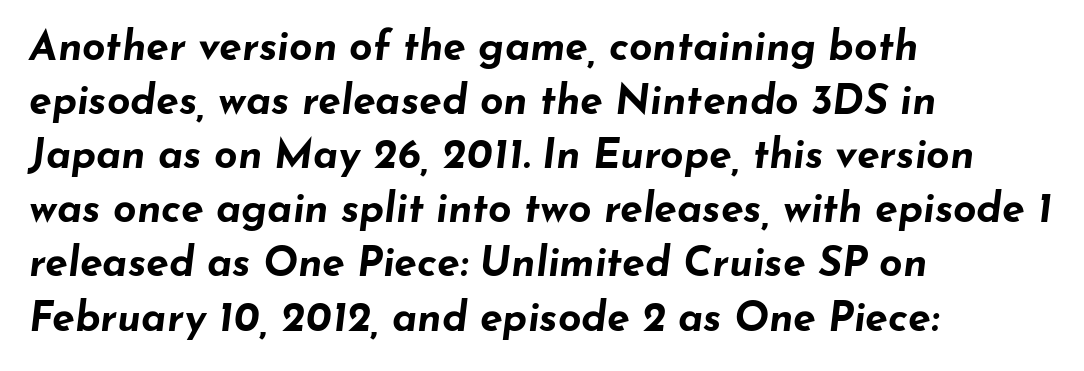
{"italic": "yes", "lean": "right", "slant_degrees": 7, "bold": "yes", "weight": "bold", "width": "wide", "stroke_contrast": "low", "x_height": "small", "monospaced": "no", "underline": "no", "align": "left", "line_spacing": "normal", "line_spacing_ratio": 1.32, "letter_spacing": "normal", "letter_spacing_em": 0.0, "glyph_px": 41}
